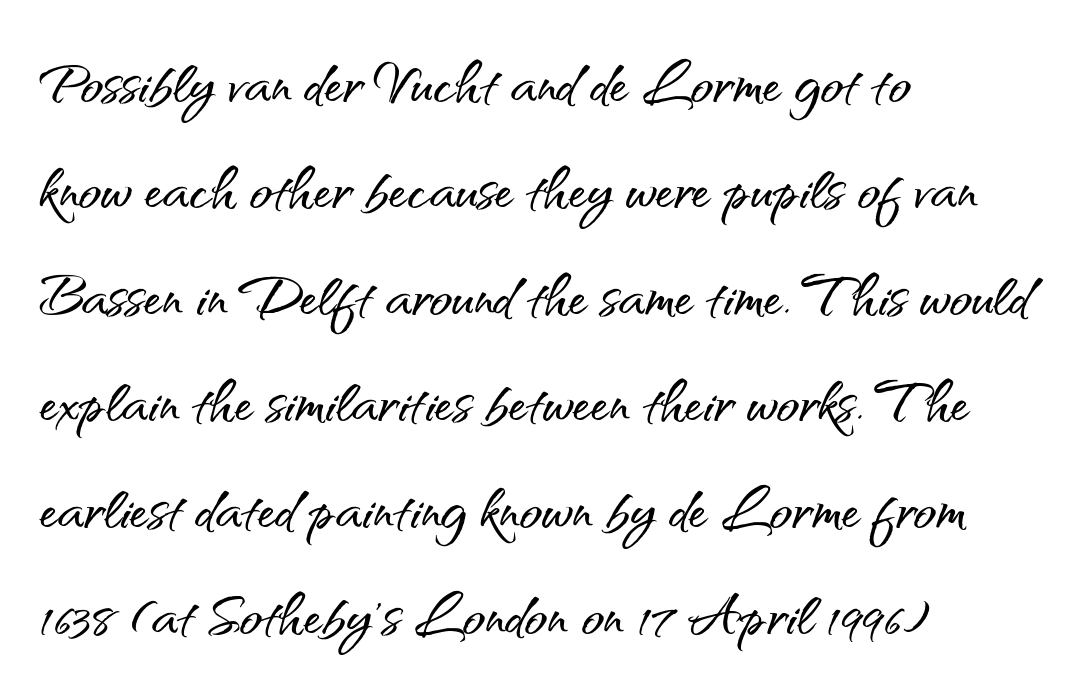
Each letter keeps its own natural width here, so spacing adapts to shape. Descenders hang freely into open space. Compared with typical paragraphs, the rows here are spaced about the same. Does extra space separate the letters? No, they use regular spacing.
